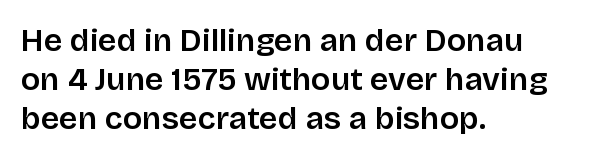
Q: Is the text italic (slanted)? A: No, it is upright.
Q: Is the typeface a serif or a sans-serif typeface? A: Sans-serif.
Q: Is the text underlined? A: No.
Q: How is the paragraph aligned? A: Left-aligned.
Q: Is the spacing between letters normal or unusually wide? A: Normal.
Q: Width (condensed, normal, or wide)? A: Normal.
Q: Stroke contrast? A: Low.
Q: x-height? A: Large.
Q: Monospaced? A: No.
